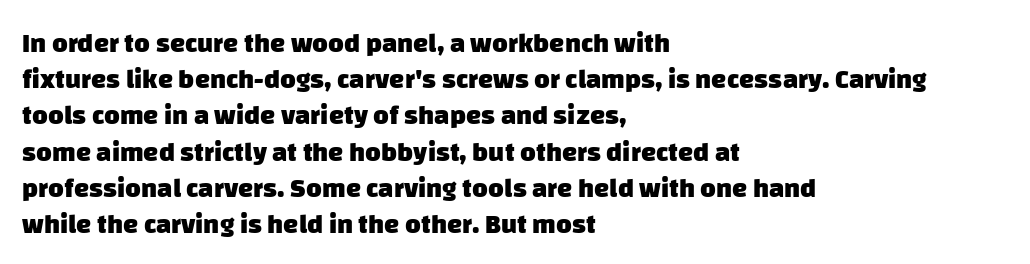
{"bold": "yes", "underline": "no", "align": "left", "line_spacing": "normal", "line_spacing_ratio": 1.34, "letter_spacing": "normal", "letter_spacing_em": 0.0, "glyph_px": 27}
